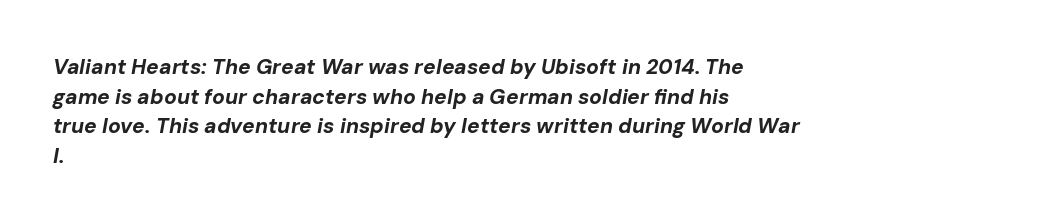
The typesetting leans heavy: a genuine bold. This is oblique type, the kind used for emphasis or titles. Inter-character spacing is left at the font's built-in metrics. Visually the block forms a straight wall on the left and a jagged coastline on the right. The foot of each line stays bare and open. Evenly set lines give the paragraph a standard silhouette.
